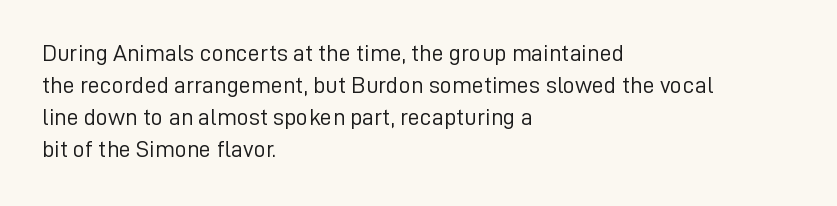
The image shows 24 px text type, upright; set left-aligned, normal line spacing (1.34x), normal letter spacing, not underlined.
